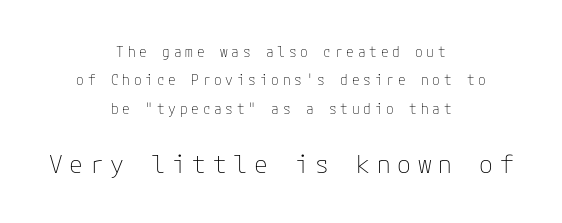
Quick note: underline off. The emphasis by scale lands on block number two, below. Caption: multi-line text, centered on the measure. Weight: in the light-to-regular range. Does extra space separate the letters? Yes, quite a lot of it.
